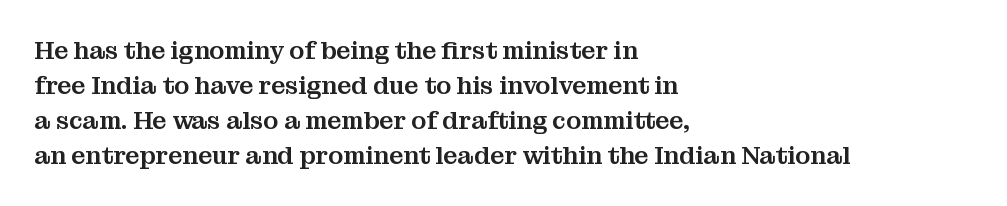
Q: Is the text italic (slanted)? A: No, it is upright.
Q: Is the text underlined? A: No.
Q: How is the paragraph aligned? A: Left-aligned.
Q: Is the spacing between letters normal or unusually wide? A: Normal.
Q: Is the spacing between lines tight, normal or loose? A: Normal.
